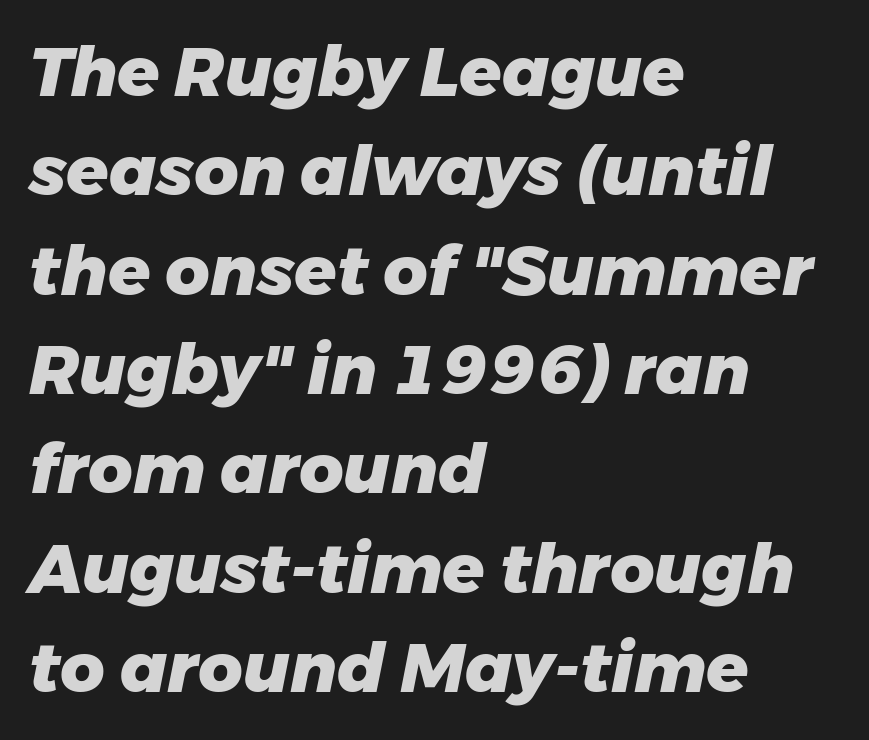
No extra tracking has been applied to these lines. Whoever set this chose a conventional vertical rhythm. Think of a printed novel: that variable character pitch is what you see here. The text block is weighted toward the left margin, trailing off unevenly rightward. These lines were composed using italics.
